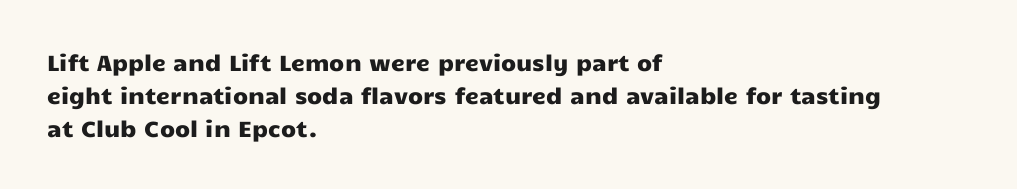
{"italic": "no", "underline": "no", "align": "left", "line_spacing": "normal", "line_spacing_ratio": 1.49, "letter_spacing": "normal", "letter_spacing_em": 0.0, "glyph_px": 22}
